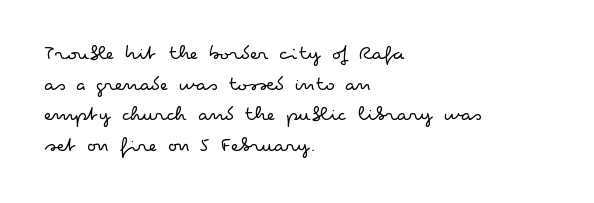
Q: Is the text bold? A: No.
Q: Is the text italic (slanted)? A: No, it is upright.
Q: Is the text underlined? A: No.
Q: How is the paragraph aligned? A: Left-aligned.
Q: Is the spacing between letters normal or unusually wide? A: Normal.
Q: Is the spacing between lines tight, normal or loose? A: Normal.
